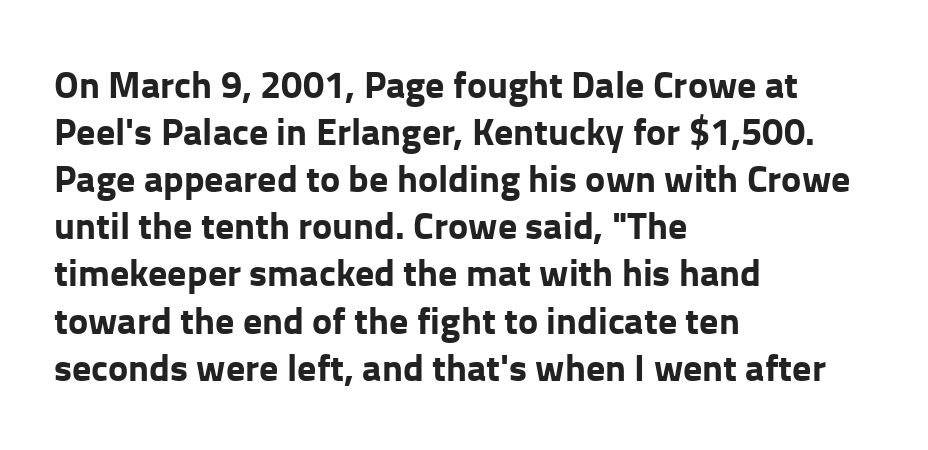
{"serif": "no", "italic": "no", "bold": "yes", "weight": "bold", "width": "normal", "stroke_contrast": "low", "x_height": "medium", "monospaced": "no", "underline": "no", "align": "left", "line_spacing_ratio": 1.24, "letter_spacing": "normal", "letter_spacing_em": 0.0, "glyph_px": 38}
